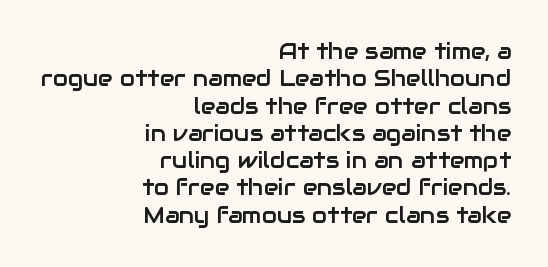
The image shows 22 px text type, upright; set right-aligned, line spacing 1.24x, normal letter spacing, not underlined.
